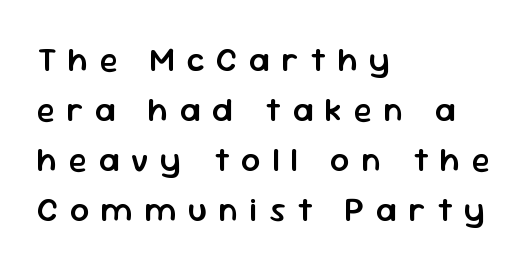
{"serif": "no", "italic": "no", "bold": "semi", "weight": "semibold", "width": "normal", "stroke_contrast": "low", "x_height": "medium", "monospaced": "no", "underline": "no", "align": "left", "line_spacing": "normal", "line_spacing_ratio": 1.47, "letter_spacing": "wide", "letter_spacing_em": 0.34, "glyph_px": 34}
